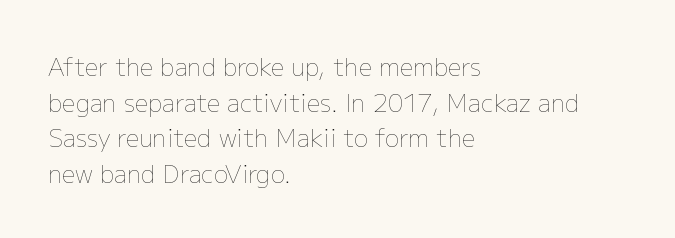
{"italic": "no", "bold": "no", "underline": "no", "align": "left", "line_spacing": "normal", "line_spacing_ratio": 1.48, "letter_spacing": "normal", "letter_spacing_em": 0.0, "glyph_px": 24}
